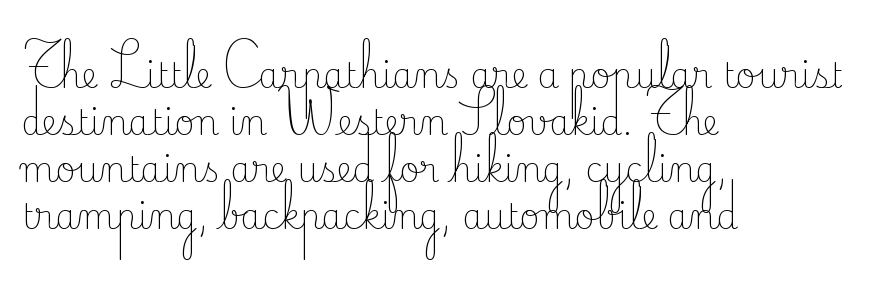
Q: Is the text bold? A: No.
Q: Is the text italic (slanted)? A: No, it is upright.
Q: Is the typeface a serif or a sans-serif typeface? A: Serif.
Q: Is the text underlined? A: No.
Q: How is the paragraph aligned? A: Left-aligned.
Q: Is the spacing between letters normal or unusually wide? A: Normal.
Q: Is the spacing between lines tight, normal or loose? A: Normal.
Q: Width (condensed, normal, or wide)? A: Normal.
Q: Stroke contrast? A: Low.
Q: x-height? A: Small.
Q: Monospaced? A: No.
